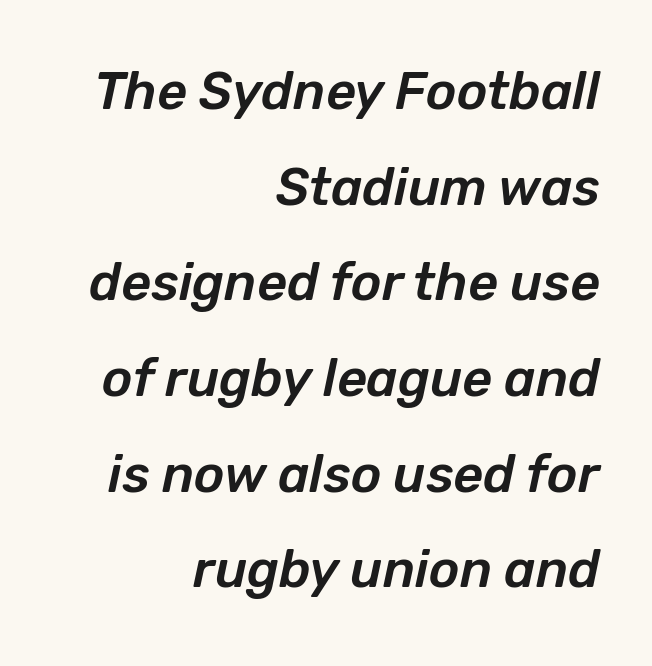
The image shows 52 px text type, italic (leaning right); set right-aligned, line spacing 1.84x, normal letter spacing, not underlined; low stroke contrast and a medium x-height.
